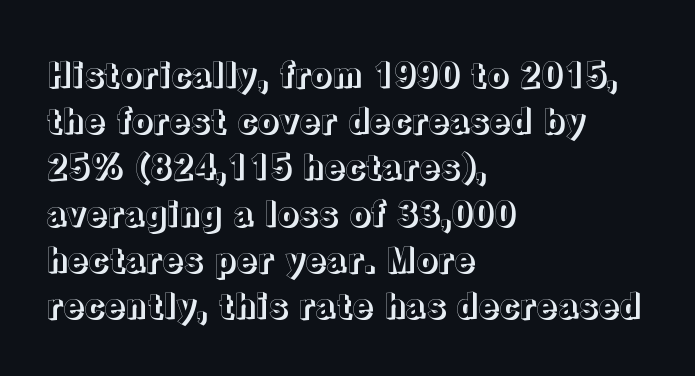
{"italic": "no", "width": "normal", "x_height": "medium", "monospaced": "no", "underline": "no", "align": "left", "line_spacing": "normal", "line_spacing_ratio": 1.36, "letter_spacing": "normal", "letter_spacing_em": 0.0, "glyph_px": 34}
